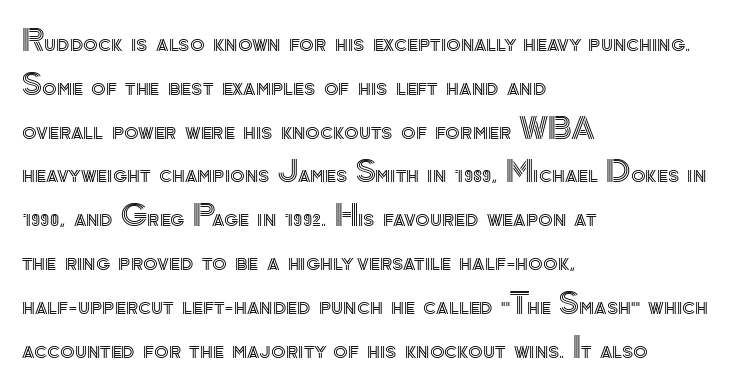
The image shows 30 px text type, upright; set left-aligned, normal line spacing (1.46x), normal letter spacing, not underlined; a small x-height.
